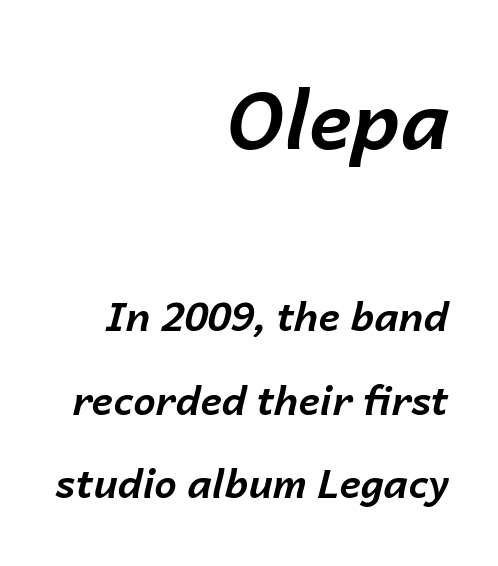
Q: Is the text bold? A: Yes.
Q: Is the text italic (slanted)? A: Yes, it leans right by about 14 degrees.
Q: Is the text underlined? A: No.
Q: How is the paragraph aligned? A: Right-aligned.
Q: Is the spacing between letters normal or unusually wide? A: Normal.
Q: Is the spacing between lines tight, normal or loose? A: Loose.
Q: Which block of text is set in a larger size, the first (top) or the second (bottom)? A: The first (top) one.
Q: Width (condensed, normal, or wide)? A: Normal.
Q: Stroke contrast? A: Low.
Q: x-height? A: Medium.
Q: Monospaced? A: No.
